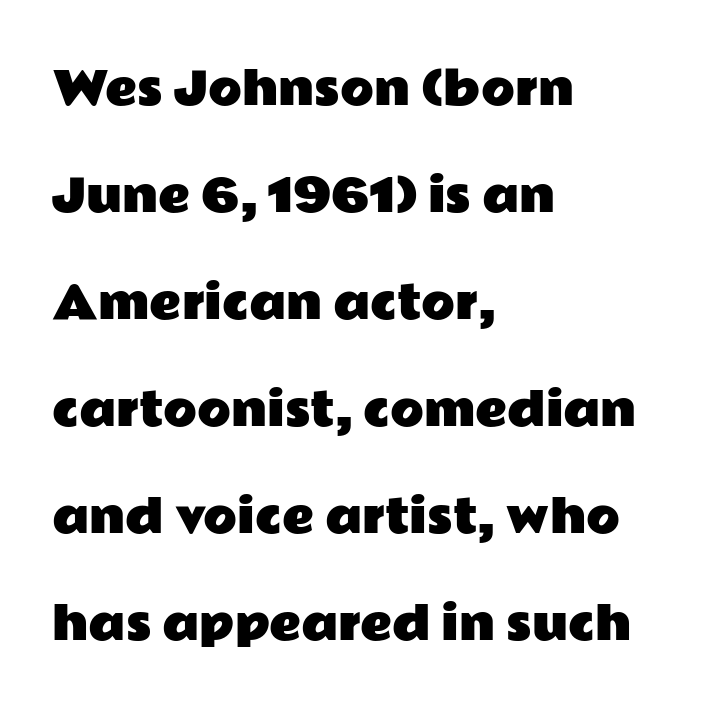
Q: Is the text italic (slanted)? A: No, it is upright.
Q: Is the typeface a serif or a sans-serif typeface? A: Sans-serif.
Q: Is the text underlined? A: No.
Q: How is the paragraph aligned? A: Left-aligned.
Q: Is the spacing between letters normal or unusually wide? A: Normal.
Q: Is the spacing between lines tight, normal or loose? A: Loose.
Q: Width (condensed, normal, or wide)? A: Wide.
Q: Stroke contrast? A: Low.
Q: x-height? A: Medium.
Q: Monospaced? A: No.
